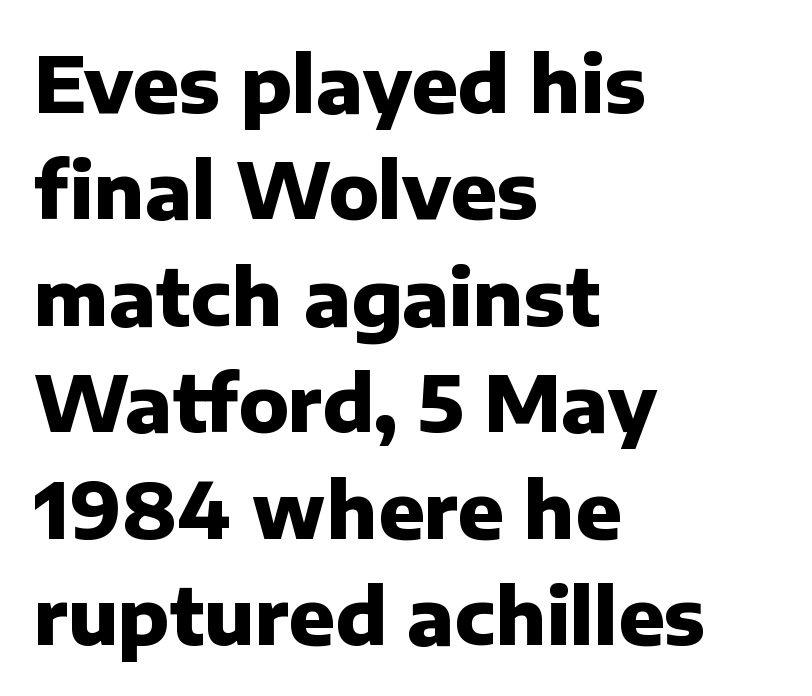
Q: Is the text bold? A: Yes.
Q: Is the text italic (slanted)? A: No, it is upright.
Q: Is the typeface a serif or a sans-serif typeface? A: Sans-serif.
Q: Is the text underlined? A: No.
Q: How is the paragraph aligned? A: Left-aligned.
Q: Is the spacing between letters normal or unusually wide? A: Normal.
Q: Is the spacing between lines tight, normal or loose? A: Normal.
Q: Width (condensed, normal, or wide)? A: Normal.
Q: Stroke contrast? A: Low.
Q: x-height? A: Medium.
Q: Monospaced? A: No.
